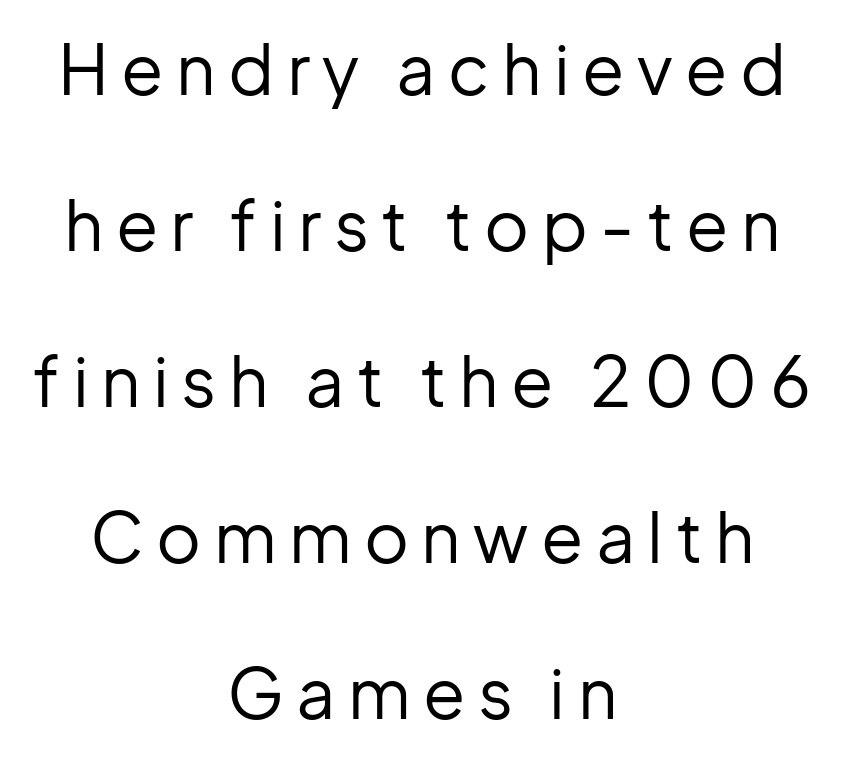
{"serif": "no", "italic": "no", "bold": "no", "weight": "regular", "width": "normal", "stroke_contrast": "low", "x_height": "medium", "monospaced": "no", "underline": "no", "align": "center", "line_spacing": "loose", "line_spacing_ratio": 2.26, "glyph_px": 69}
